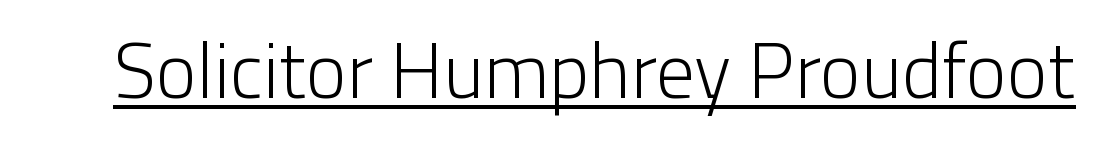
Q: Is the text bold? A: No.
Q: Is the text italic (slanted)? A: No, it is upright.
Q: Is the typeface a serif or a sans-serif typeface? A: Sans-serif.
Q: Is the text underlined? A: Yes.
Q: Is the spacing between letters normal or unusually wide? A: Normal.
Q: Width (condensed, normal, or wide)? A: Normal.
Q: Stroke contrast? A: Low.
Q: x-height? A: Medium.
Q: Monospaced? A: No.
